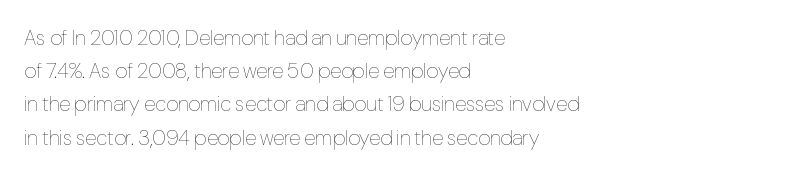
{"italic": "no", "bold": "no", "underline": "no", "align": "left", "line_spacing": "normal", "line_spacing_ratio": 1.58, "letter_spacing": "normal", "letter_spacing_em": 0.0, "glyph_px": 21}
